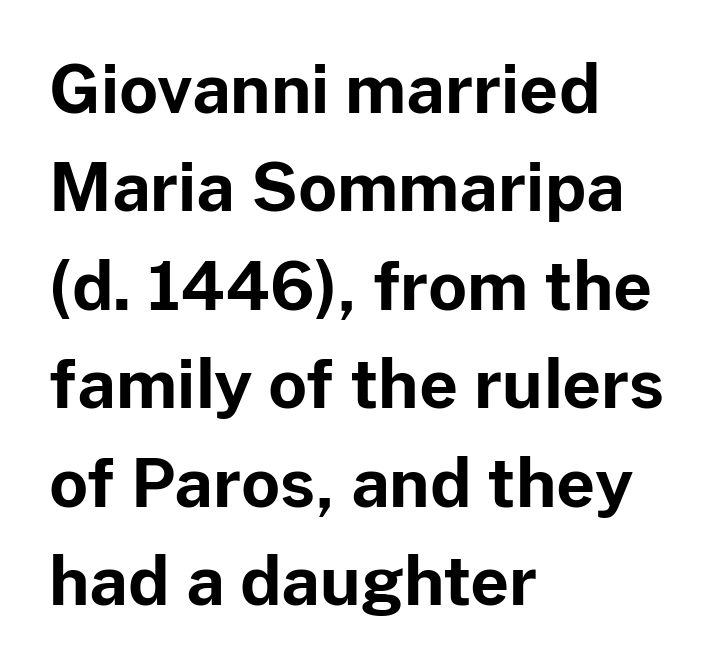
The image shows 67 px bold sans-serif type, upright; set left-aligned, normal line spacing (1.47x), normal letter spacing, not underlined; low stroke contrast and a medium x-height.
